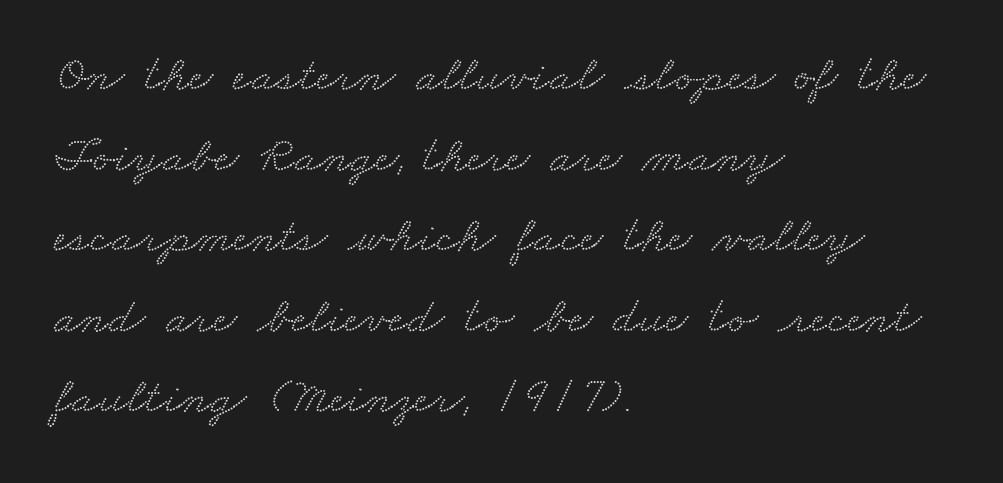
The image shows 51 px wide serif type; set left-aligned, normal line spacing (1.58x), normal letter spacing, not underlined; low stroke contrast and a small x-height.
